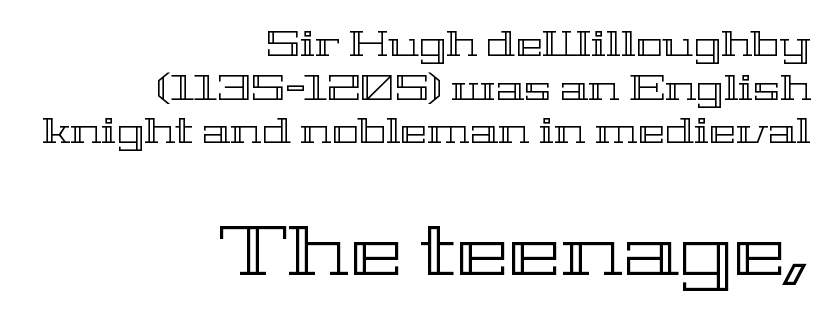
The image shows 71 px wide type, upright; set right-aligned, line spacing 1.21x, normal letter spacing, not underlined; the second (bottom) block is 1.97x larger; a medium x-height.
